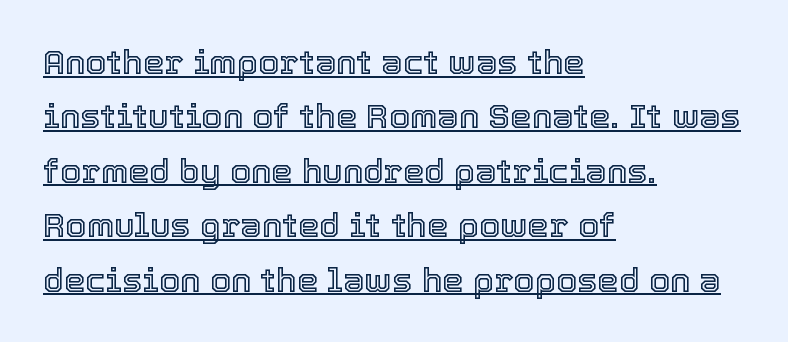
{"italic": "no", "width": "normal", "x_height": "medium", "monospaced": "no", "underline": "yes", "align": "left", "line_spacing": "normal", "line_spacing_ratio": 1.6, "letter_spacing": "normal", "letter_spacing_em": 0.0, "glyph_px": 34}
